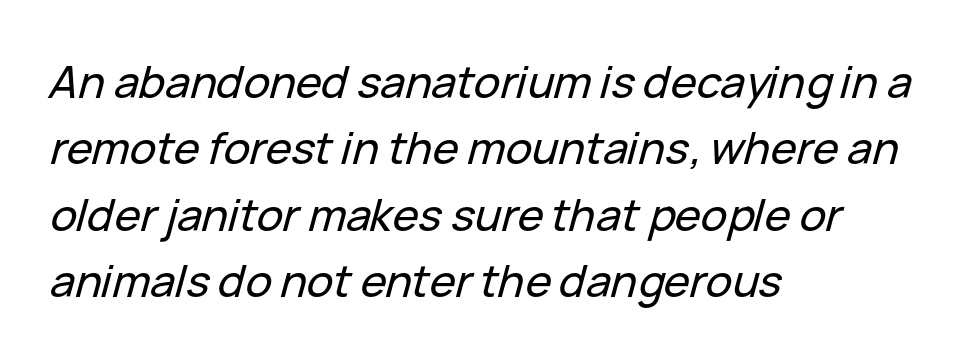
{"italic": "yes", "lean": "right", "slant_degrees": 15, "width": "normal", "stroke_contrast": "low", "x_height": "medium", "monospaced": "no", "underline": "no", "align": "left", "line_spacing": "normal", "line_spacing_ratio": 1.51, "letter_spacing": "normal", "letter_spacing_em": 0.0, "glyph_px": 44}
